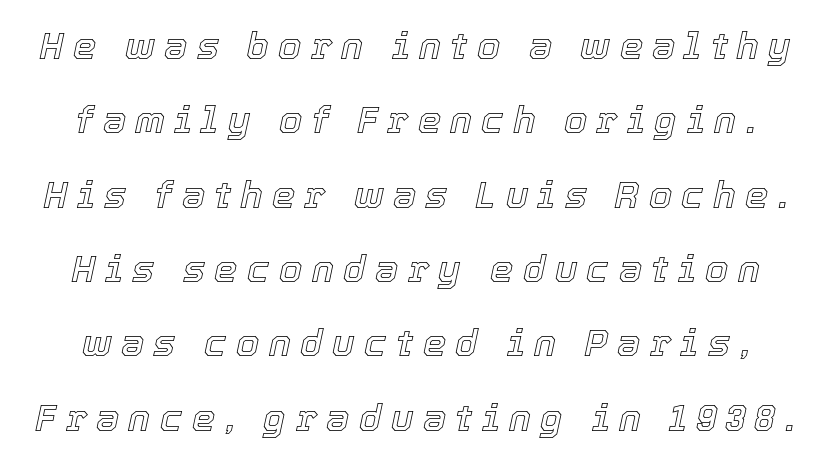
{"italic": "yes", "lean": "right", "slant_degrees": 12, "width": "normal", "x_height": "medium", "monospaced": "no", "underline": "no", "line_spacing": "loose", "line_spacing_ratio": 2.01, "letter_spacing": "wide", "letter_spacing_em": 0.25, "glyph_px": 37}
